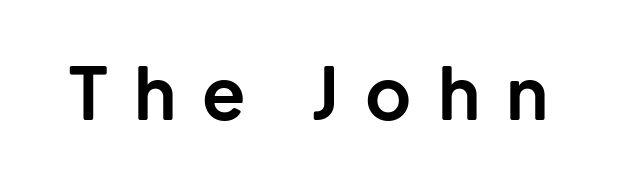
The image shows 71 px bold sans-serif type, upright; set unusually wide letter spacing (+0.37 em), not underlined; low stroke contrast and a medium x-height.
